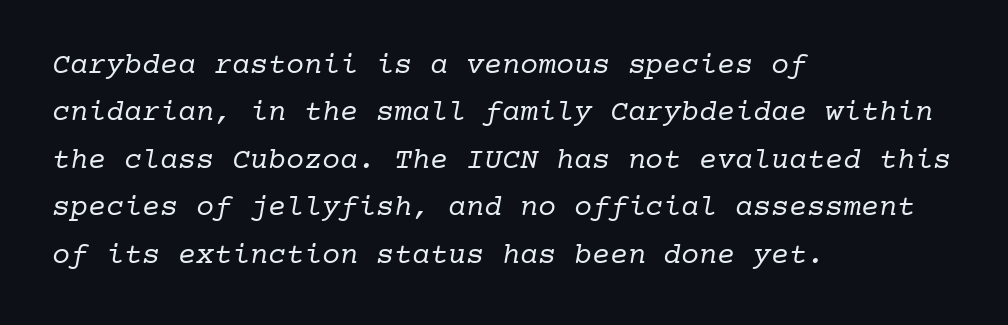
The image shows 30 px regular-weight serif type, monospaced; set left-aligned, normal line spacing (1.58x), normal letter spacing, not underlined; low stroke contrast and a medium x-height.
